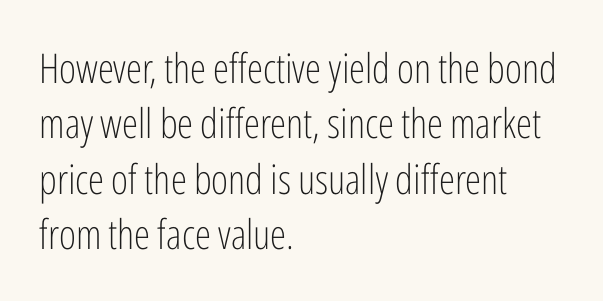
The image shows 41 px light, condensed sans-serif type, upright; set left-aligned, normal line spacing (1.35x), normal letter spacing, not underlined; low stroke contrast and a medium x-height.
